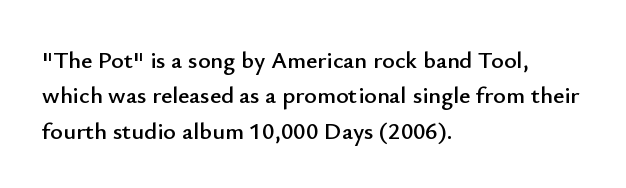
The passage shown stacks its lines at a standard gap. No extra tracking has been applied to these lines. Compared with a centered layout, this one pins lines to the left instead. The area under the type is left untouched. When letters stand straight like this, we call the style roman or upright.
